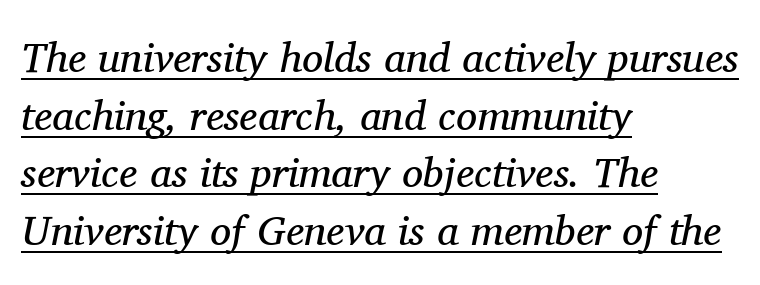
Q: Is the text bold? A: No.
Q: Is the text italic (slanted)? A: Yes, it leans right by about 11 degrees.
Q: Is the typeface a serif or a sans-serif typeface? A: Serif.
Q: Is the text underlined? A: Yes.
Q: How is the paragraph aligned? A: Left-aligned.
Q: Is the spacing between letters normal or unusually wide? A: Normal.
Q: Is the spacing between lines tight, normal or loose? A: Normal.
Q: Width (condensed, normal, or wide)? A: Normal.
Q: Stroke contrast? A: Medium.
Q: x-height? A: Medium.
Q: Monospaced? A: No.
